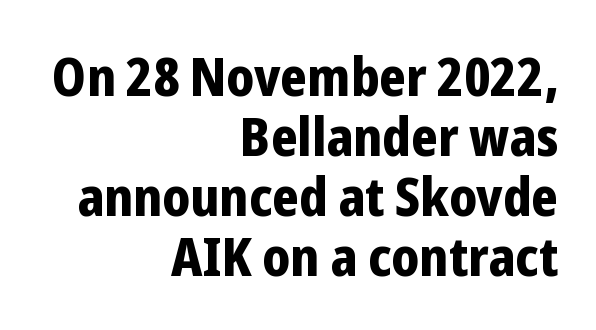
Looks like regular typesetting: each glyph gets only the width it needs. Short note: letters normally spaced. The lines in this sample share a right terminus and differ only in where they begin. Clear beneath every line of the passage. Heavy-handed strokes throughout: this text is bold.
